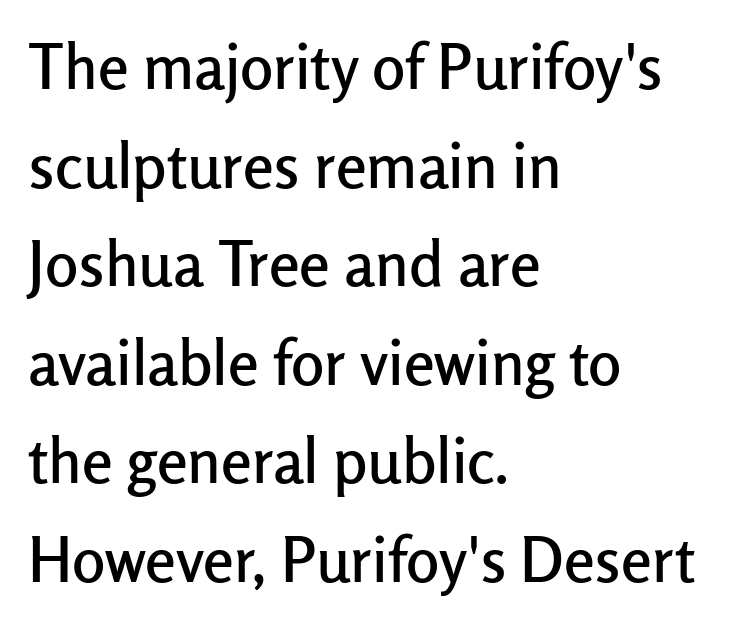
The image shows 62 px sans-serif type, upright; set left-aligned, normal line spacing (1.59x), normal letter spacing, not underlined; low stroke contrast and a medium x-height.
